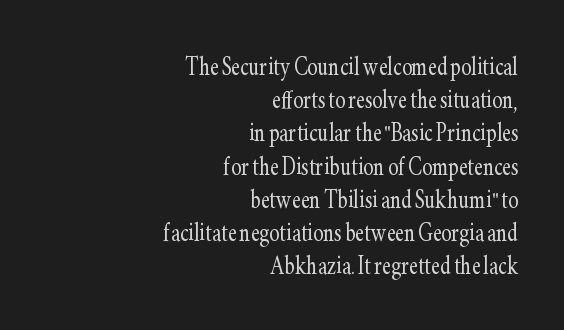
The image shows 31 px light, condensed serif type, upright; set right-aligned, tight line spacing (1.07x), normal letter spacing, not underlined; low stroke contrast and a small x-height.
